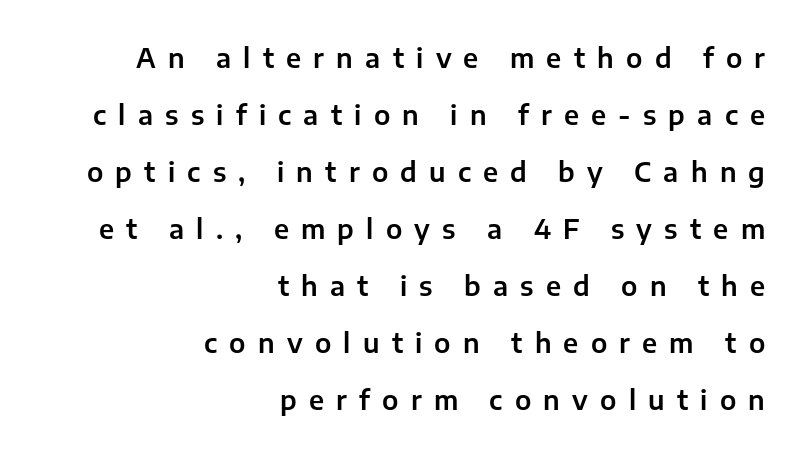
Q: Is the text italic (slanted)? A: No, it is upright.
Q: Is the text underlined? A: No.
Q: How is the paragraph aligned? A: Right-aligned.
Q: Is the spacing between letters normal or unusually wide? A: Unusually wide.
Q: Is the spacing between lines tight, normal or loose? A: Loose.
